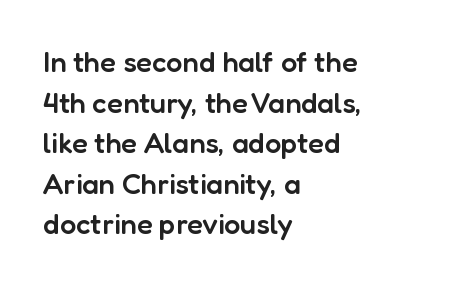
The image shows 29 px semibold sans-serif type, upright; set left-aligned, normal line spacing (1.4x), normal letter spacing, not underlined; low stroke contrast and a medium x-height.
